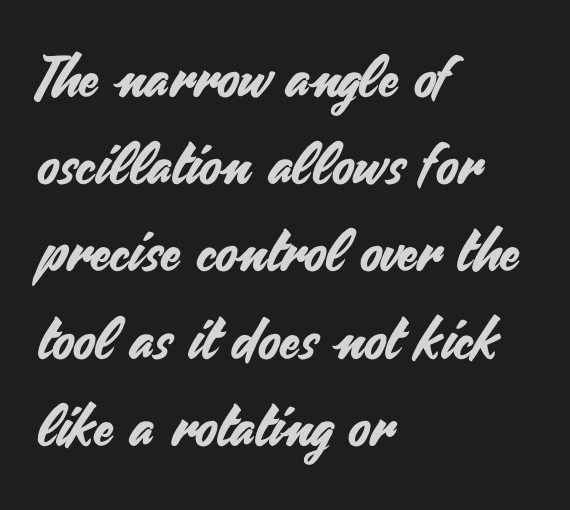
The image shows 57 px sans-serif type; set left-aligned, normal line spacing (1.53x), normal letter spacing, not underlined; medium stroke contrast and a small x-height.
